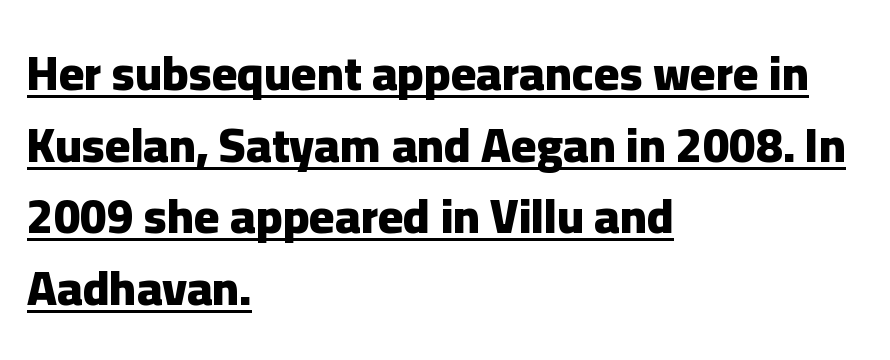
You can tell it's not italic because the verticals are truly vertical. This sample carries an underscore along the baseline area. The horizontal fit of the characters is conventional and even. Every letter is thick-stroked: bold, no question. The face used here is proportionally spaced, like ordinary book or web type.
